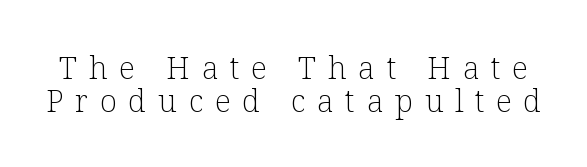
Posture: straight, roman, zero tilt. Quick note: interline space is minimal. These lines are rendered in a variable-pitch font. Compared with a typical body face, this is equally light or lighter still. Serifs: yes, visible at the terminals of the letterforms. Honestly, there is no underline to notice here at all.
